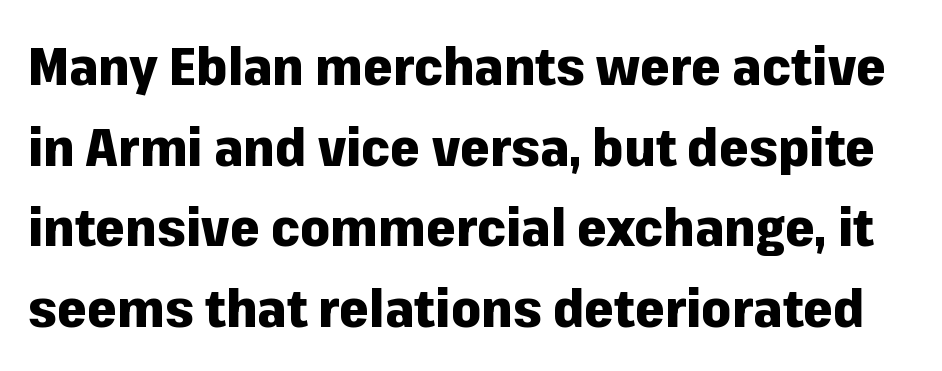
The image shows 53 px heavy sans-serif type, upright; set normal line spacing (1.52x), normal letter spacing, not underlined; low stroke contrast and a medium x-height.
